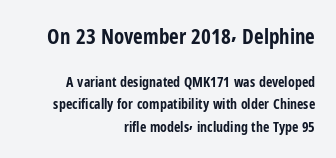
{"italic": "no", "bold": "yes", "underline": "no", "align": "right", "line_spacing": "normal", "line_spacing_ratio": 1.61, "letter_spacing": "normal", "letter_spacing_em": 0.0, "larger_block": "first", "size_ratio": 1.5, "glyph_px": 21}
